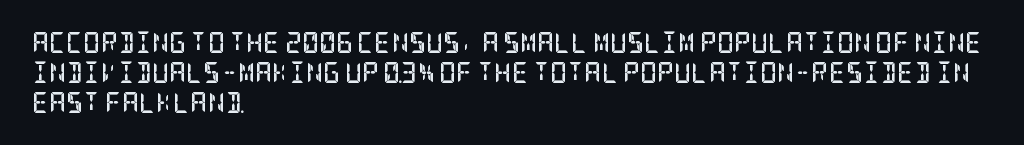
Q: Is the text bold? A: Yes.
Q: Is the text italic (slanted)? A: No, it is upright.
Q: Is the text underlined? A: No.
Q: How is the paragraph aligned? A: Left-aligned.
Q: Is the spacing between letters normal or unusually wide? A: Normal.
Q: Is the spacing between lines tight, normal or loose? A: Normal.
